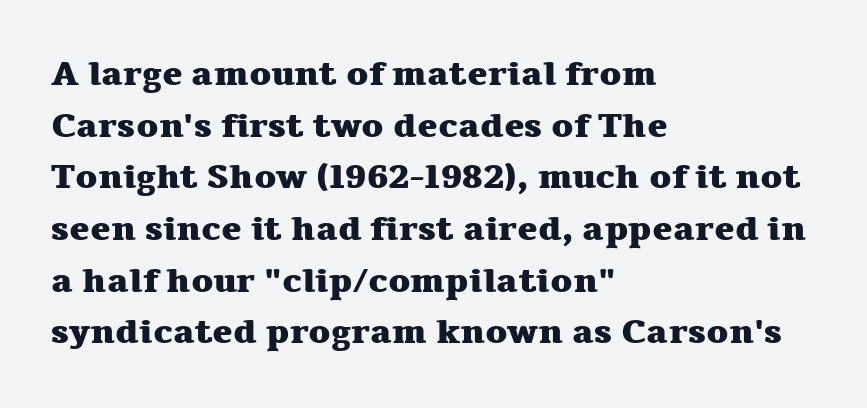
The image shows 34 px heavy, wide serif type, upright; set left-aligned, normal line spacing (1.52x), normal letter spacing, not underlined; medium stroke contrast and a medium x-height.
